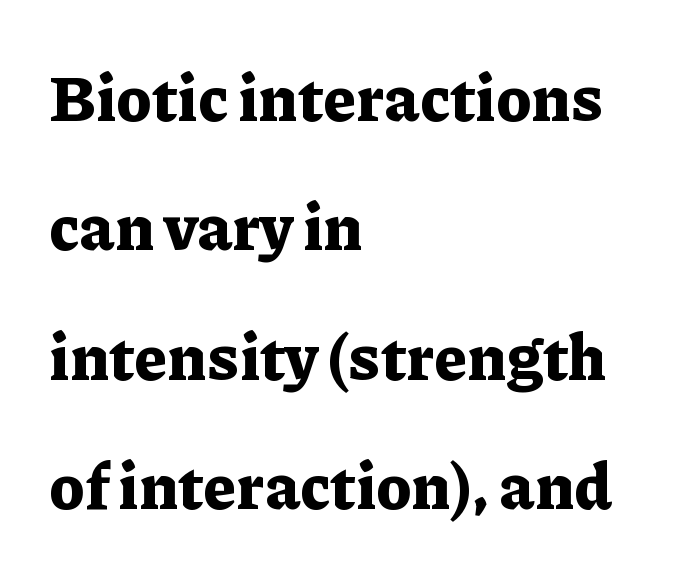
The image shows 64 px bold serif type, upright; set left-aligned, loose line spacing (2.02x), normal letter spacing, not underlined; low stroke contrast and a medium x-height.
